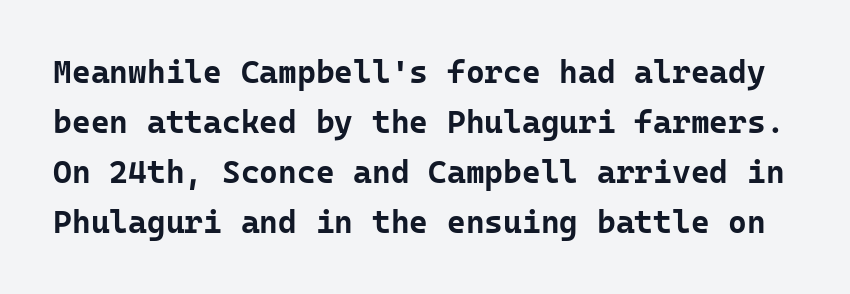
Q: Is the text bold? A: Yes.
Q: Is the text italic (slanted)? A: No, it is upright.
Q: Is the typeface a serif or a sans-serif typeface? A: Sans-serif.
Q: Is the text underlined? A: No.
Q: Is the spacing between letters normal or unusually wide? A: Normal.
Q: Is the spacing between lines tight, normal or loose? A: Normal.
Q: Width (condensed, normal, or wide)? A: Normal.
Q: Stroke contrast? A: Low.
Q: x-height? A: Medium.
Q: Monospaced? A: Yes.
